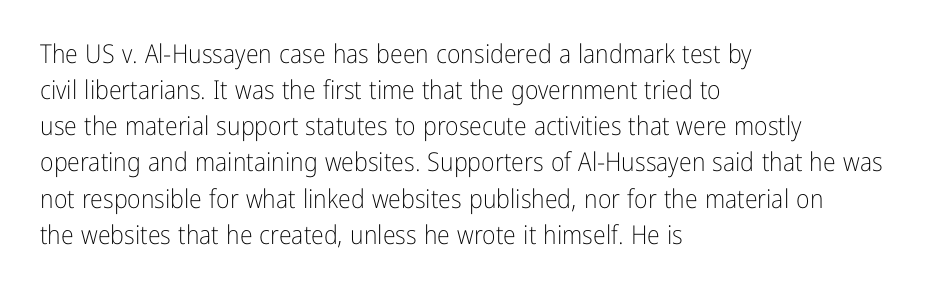
{"italic": "no", "bold": "no", "underline": "no", "align": "left", "line_spacing": "normal", "line_spacing_ratio": 1.39, "letter_spacing": "normal", "letter_spacing_em": 0.0, "glyph_px": 26}
